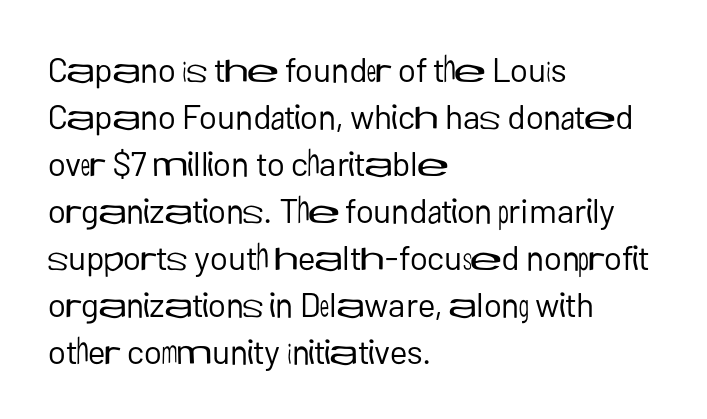
Q: Is the text bold? A: No.
Q: Is the text italic (slanted)? A: No, it is upright.
Q: Is the typeface a serif or a sans-serif typeface? A: Sans-serif.
Q: Is the text underlined? A: No.
Q: How is the paragraph aligned? A: Left-aligned.
Q: Is the spacing between letters normal or unusually wide? A: Normal.
Q: Is the spacing between lines tight, normal or loose? A: Normal.
Q: Width (condensed, normal, or wide)? A: Normal.
Q: Stroke contrast? A: Low.
Q: x-height? A: Medium.
Q: Monospaced? A: No.
